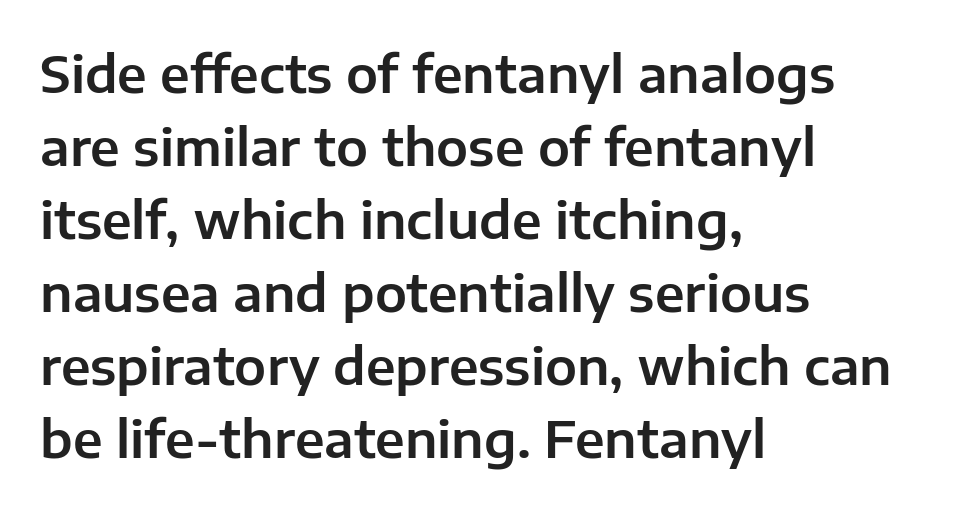
Q: Is the text italic (slanted)? A: No, it is upright.
Q: Is the typeface a serif or a sans-serif typeface? A: Sans-serif.
Q: Is the text underlined? A: No.
Q: How is the paragraph aligned? A: Left-aligned.
Q: Is the spacing between letters normal or unusually wide? A: Normal.
Q: Is the spacing between lines tight, normal or loose? A: Normal.
Q: Width (condensed, normal, or wide)? A: Normal.
Q: Stroke contrast? A: Low.
Q: x-height? A: Medium.
Q: Monospaced? A: No.
